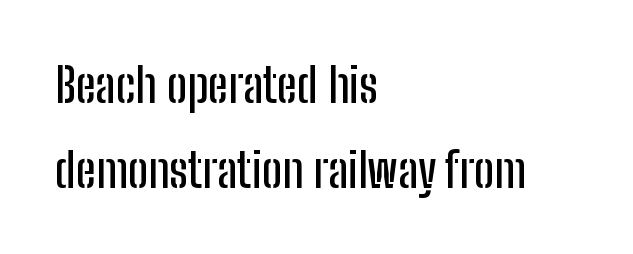
{"serif": "no", "italic": "no", "width": "condensed", "stroke_contrast": "low", "x_height": "medium", "monospaced": "no", "underline": "no", "align": "left", "line_spacing_ratio": 1.77, "letter_spacing": "normal", "letter_spacing_em": 0.0, "glyph_px": 48}
